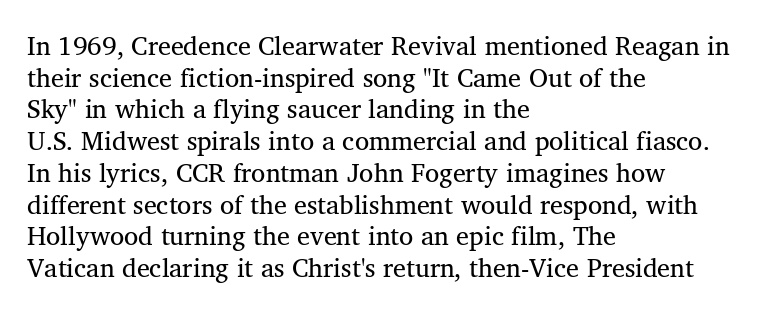
The horizontal fit of the characters is conventional and even. Any mark beneath the type? The region is blank. The passage shown is not bold in any degree. The text block is weighted toward the left margin, trailing off unevenly rightward.
